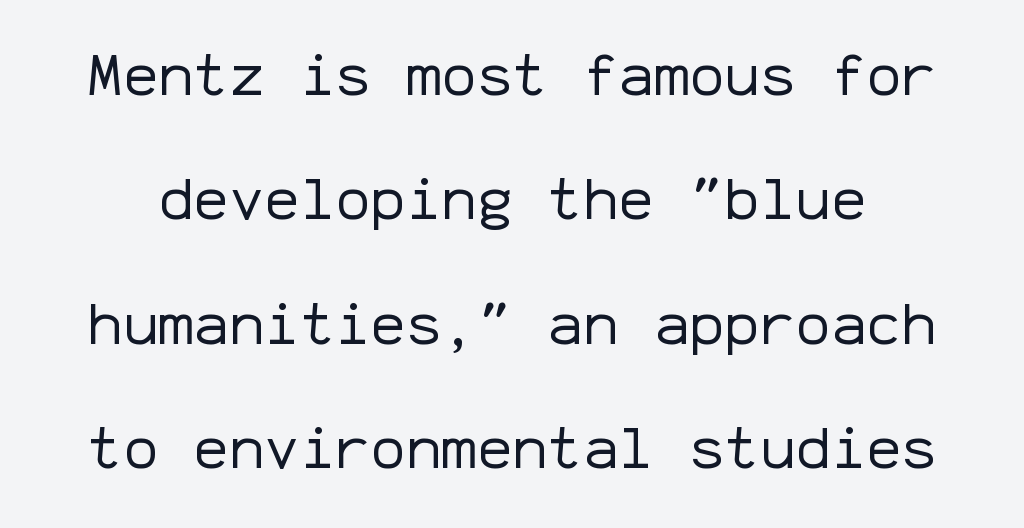
The image shows 59 px regular-weight sans-serif type, upright, monospaced; set loose line spacing (2.11x), normal letter spacing, not underlined; low stroke contrast and a medium x-height.
